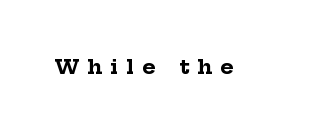
The image shows 20 px bold type, upright; set unusually wide letter spacing (+0.43 em), not underlined.
